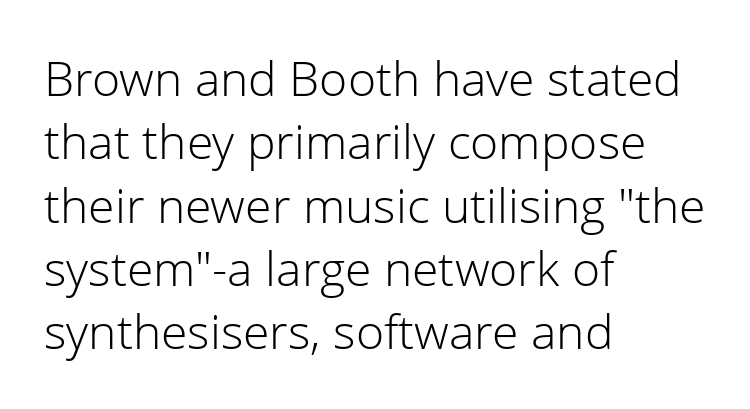
The image shows 48 px light sans-serif type, upright; set left-aligned, normal line spacing (1.32x), normal letter spacing, not underlined; low stroke contrast and a medium x-height.
